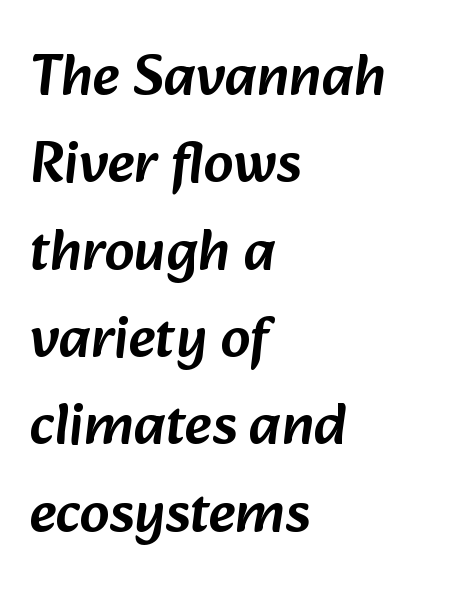
The image shows 59 px sans-serif type; set left-aligned, normal line spacing (1.48x), normal letter spacing, not underlined; low stroke contrast and a medium x-height.
